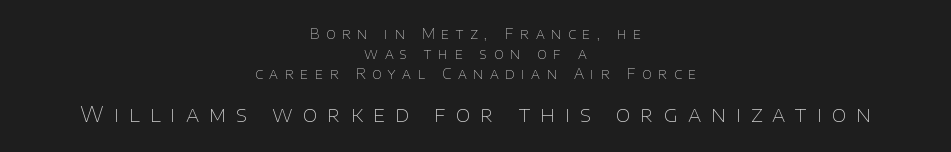
Compare the two chunks: the lower has the greater cap height. Weight: not bold — regular or lighter. The designer left line spacing at the default. The rendering positions every line midway between the sides. A bare baseline throughout the passage. The letterforms stand isolated, each surrounded by extra space.
